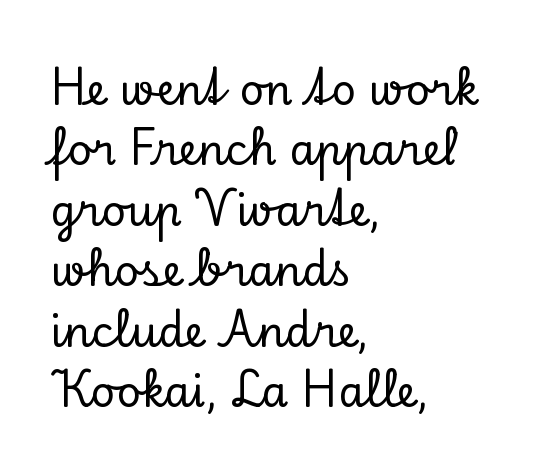
The image shows 42 px text type, upright; set left-aligned, normal line spacing (1.44x), normal letter spacing, not underlined; low stroke contrast and a small x-height.
